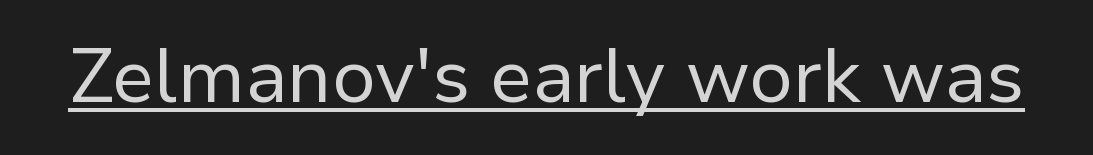
Q: Is the text bold? A: No.
Q: Is the text italic (slanted)? A: No, it is upright.
Q: Is the typeface a serif or a sans-serif typeface? A: Sans-serif.
Q: Is the text underlined? A: Yes.
Q: Is the spacing between letters normal or unusually wide? A: Normal.
Q: Width (condensed, normal, or wide)? A: Normal.
Q: Stroke contrast? A: Low.
Q: x-height? A: Medium.
Q: Monospaced? A: No.
